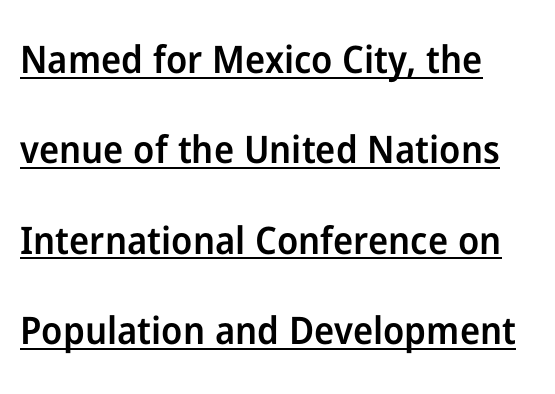
Q: Is the text bold? A: Semi-bold.
Q: Is the text italic (slanted)? A: No, it is upright.
Q: Is the typeface a serif or a sans-serif typeface? A: Sans-serif.
Q: Is the text underlined? A: Yes.
Q: How is the paragraph aligned? A: Left-aligned.
Q: Is the spacing between letters normal or unusually wide? A: Normal.
Q: Is the spacing between lines tight, normal or loose? A: Loose.
Q: Width (condensed, normal, or wide)? A: Normal.
Q: Stroke contrast? A: Low.
Q: x-height? A: Medium.
Q: Monospaced? A: No.
